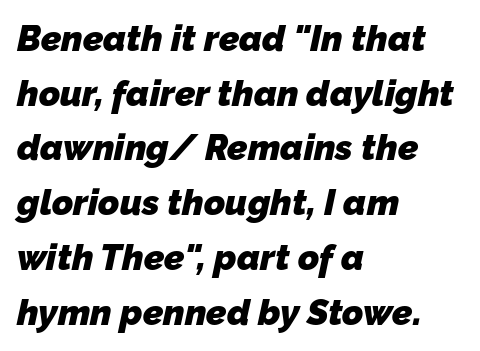
The image shows 36 px heavy sans-serif type; set left-aligned, normal line spacing (1.52x), normal letter spacing, not underlined; low stroke contrast and a medium x-height.
